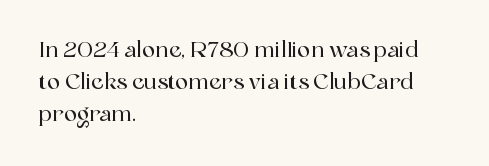
{"italic": "no", "underline": "no", "align": "left", "line_spacing": "normal", "line_spacing_ratio": 1.46, "letter_spacing": "normal", "letter_spacing_em": 0.0, "glyph_px": 22}
